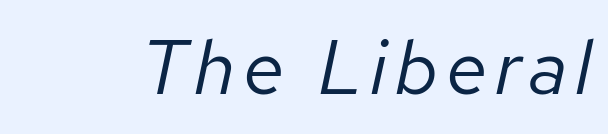
Emphasis-style slanted type is in use. Beneath every word, the page is bare. This reads as an unemphasized weight, regular at the heaviest. Spacing verdict: proportional, widths tailored to each character.
